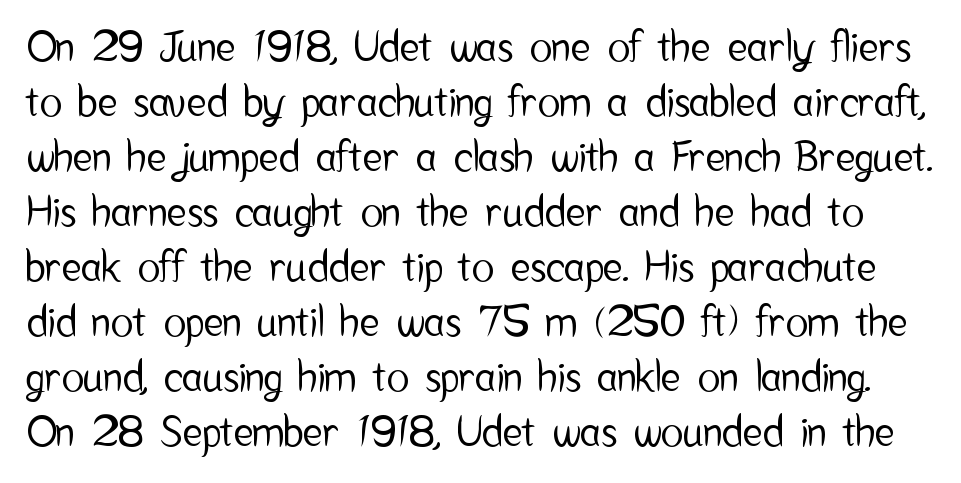
The image shows 42 px condensed sans-serif type, upright; set normal line spacing (1.31x), normal letter spacing, not underlined; low stroke contrast and a medium x-height.
